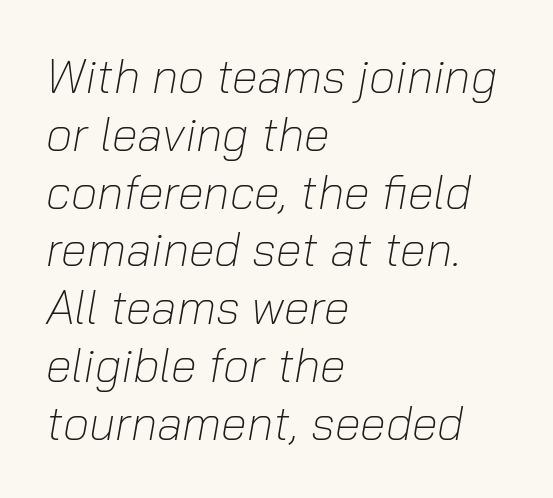
Q: Is the text bold? A: No.
Q: Is the text italic (slanted)? A: Yes, it leans right by about 10 degrees.
Q: Is the text underlined? A: No.
Q: How is the paragraph aligned? A: Left-aligned.
Q: Is the spacing between letters normal or unusually wide? A: Normal.
Q: Width (condensed, normal, or wide)? A: Normal.
Q: Stroke contrast? A: Low.
Q: x-height? A: Medium.
Q: Monospaced? A: No.
